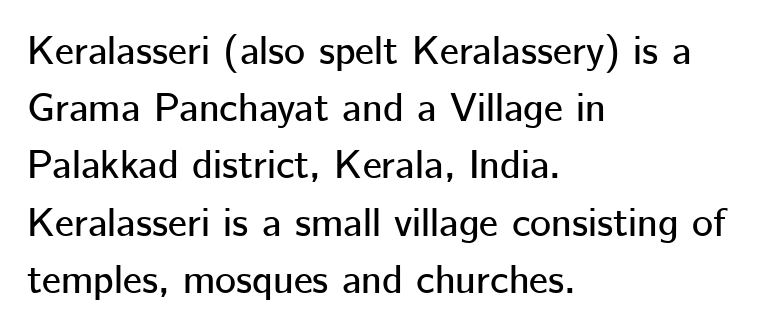
{"serif": "no", "italic": "no", "width": "normal", "stroke_contrast": "low", "x_height": "medium", "monospaced": "no", "underline": "no", "align": "left", "line_spacing": "normal", "line_spacing_ratio": 1.43, "letter_spacing": "normal", "letter_spacing_em": 0.0, "glyph_px": 40}
